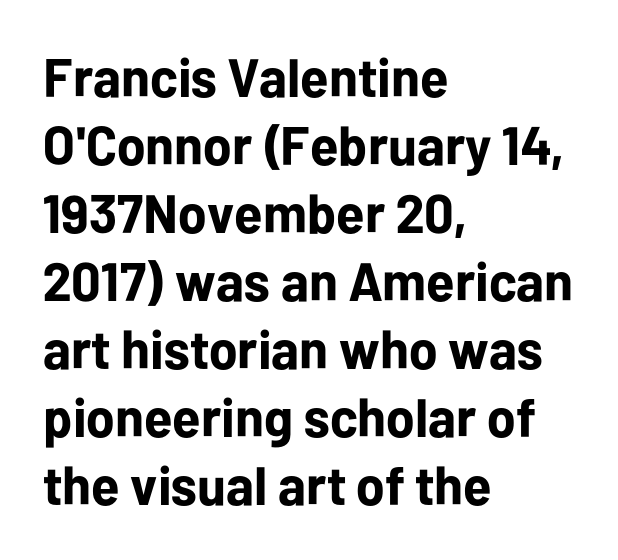
Q: Is the text bold? A: Yes.
Q: Is the text italic (slanted)? A: No, it is upright.
Q: Is the typeface a serif or a sans-serif typeface? A: Sans-serif.
Q: Is the text underlined? A: No.
Q: How is the paragraph aligned? A: Left-aligned.
Q: Is the spacing between letters normal or unusually wide? A: Normal.
Q: Is the spacing between lines tight, normal or loose? A: Normal.
Q: Width (condensed, normal, or wide)? A: Normal.
Q: Stroke contrast? A: Low.
Q: x-height? A: Medium.
Q: Monospaced? A: No.
